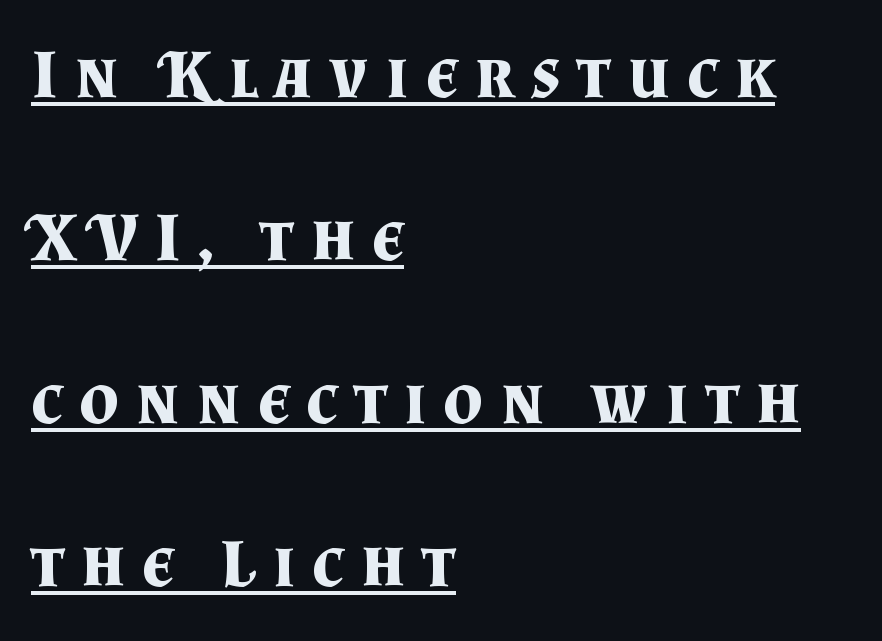
The letters advance in unequal steps, a hallmark of proportional type. Look at the bottom of the vertical strokes: they flare into serifs here. Quick note: underline on. Leading is clearly above the norm, producing a sparse column. Each line starts at the same left margin while the right side varies.
